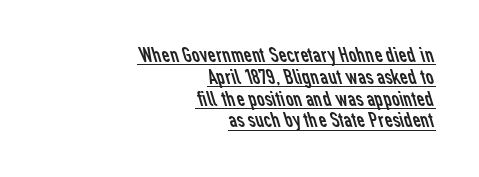
Q: Is the text bold? A: No.
Q: Is the text underlined? A: Yes.
Q: How is the paragraph aligned? A: Right-aligned.
Q: Is the spacing between letters normal or unusually wide? A: Normal.
Q: Is the spacing between lines tight, normal or loose? A: Tight.
